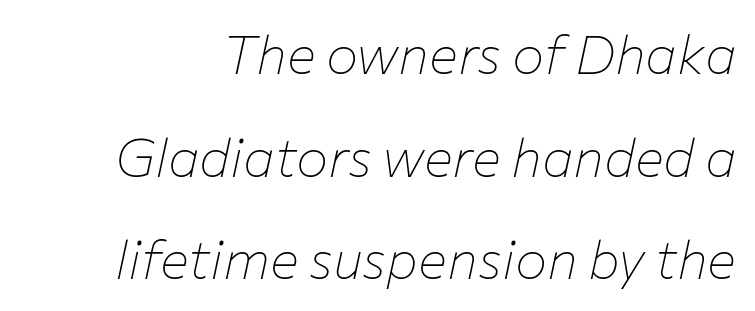
{"italic": "yes", "lean": "right", "slant_degrees": 12, "bold": "no", "weight": "thin", "width": "normal", "stroke_contrast": "low", "x_height": "medium", "monospaced": "no", "underline": "no", "line_spacing": "loose", "line_spacing_ratio": 1.9, "letter_spacing": "normal", "letter_spacing_em": 0.0, "glyph_px": 54}
